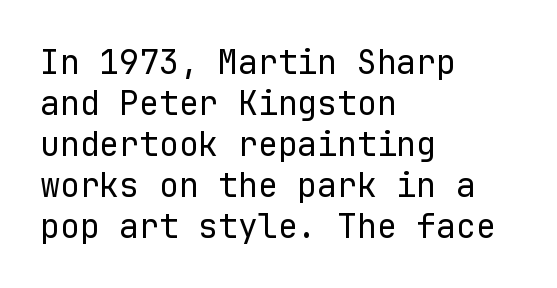
{"serif": "no", "italic": "no", "bold": "no", "weight": "regular", "width": "normal", "stroke_contrast": "low", "x_height": "medium", "monospaced": "yes", "underline": "no", "align": "left", "line_spacing_ratio": 1.24, "letter_spacing": "normal", "letter_spacing_em": 0.0, "glyph_px": 33}
